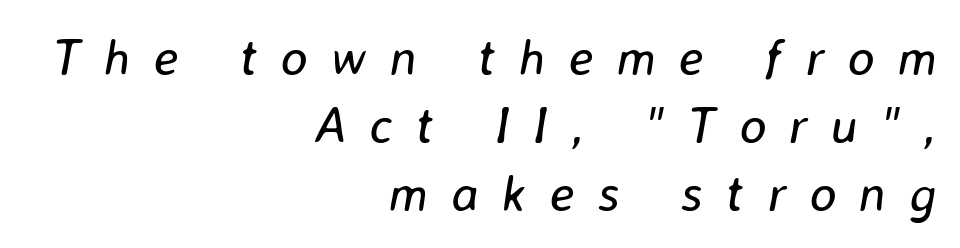
Inter-character spacing is expanded well beyond the font's built-in metrics. Honestly, the row spacing looks completely unremarkable. Each letter keeps its own natural width here, so spacing adapts to shape. The gap between lines stays unmarked. These lines are set flush right with a ragged left edge.
